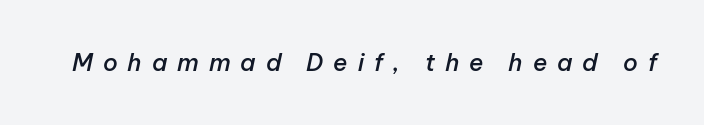
{"italic": "yes", "lean": "right", "slant_degrees": 12, "bold": "semi", "underline": "no", "letter_spacing": "wide", "letter_spacing_em": 0.41, "glyph_px": 24}
